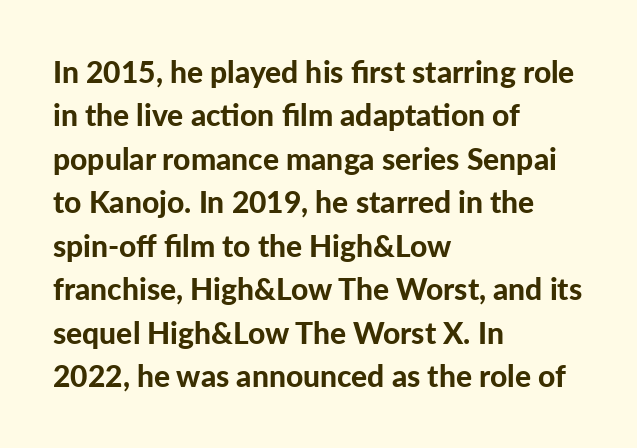
{"serif": "no", "italic": "no", "bold": "yes", "weight": "bold", "width": "normal", "stroke_contrast": "low", "x_height": "medium", "monospaced": "no", "underline": "no", "align": "left", "line_spacing": "normal", "line_spacing_ratio": 1.45, "letter_spacing": "normal", "letter_spacing_em": 0.0, "glyph_px": 30}
